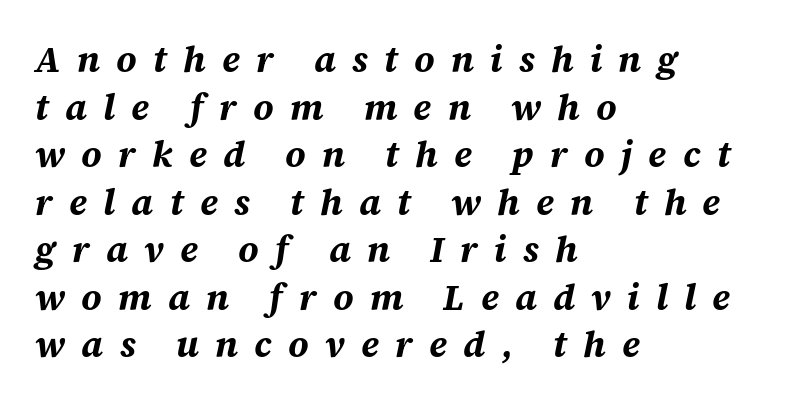
The typography opts for an oblique posture over an upright one. Baseline-to-baseline distance is the conventional proportion of letter height. Words appear elongated and porous because spacing is wide. Varying glyph widths throughout — classic text-font behaviour. The text block is weighted toward the left margin, trailing off unevenly rightward.
